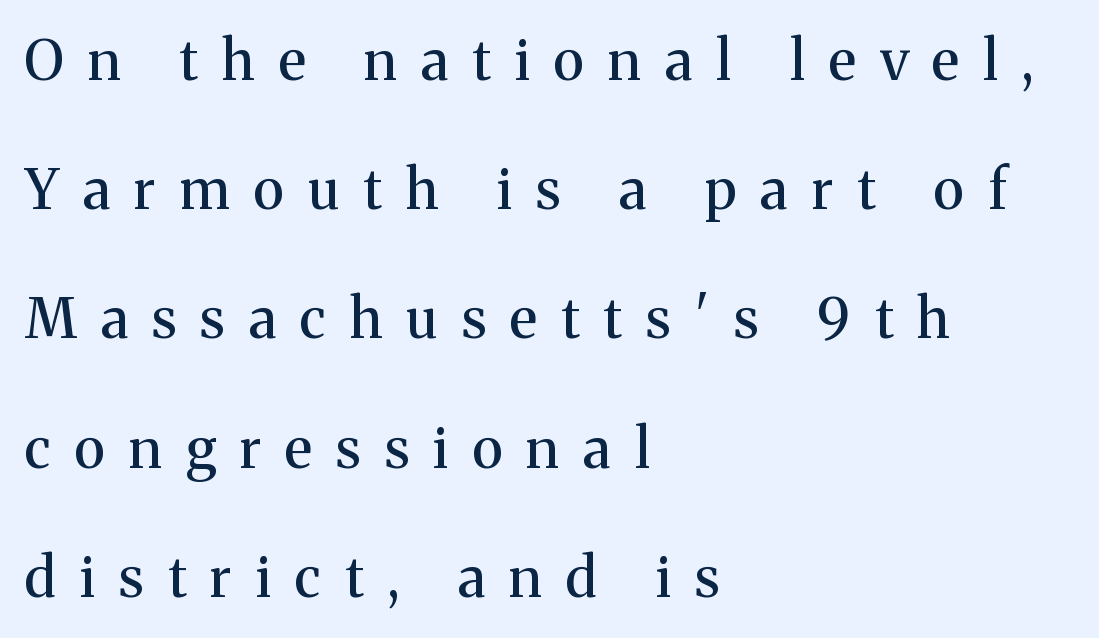
Look at the tracking — it's clearly loosened, letters drifting apart. Spacing verdict: proportional, widths tailored to each character. It's the straight-up-and-down kind of type. Casual observation: everything's shoved over to the left.
